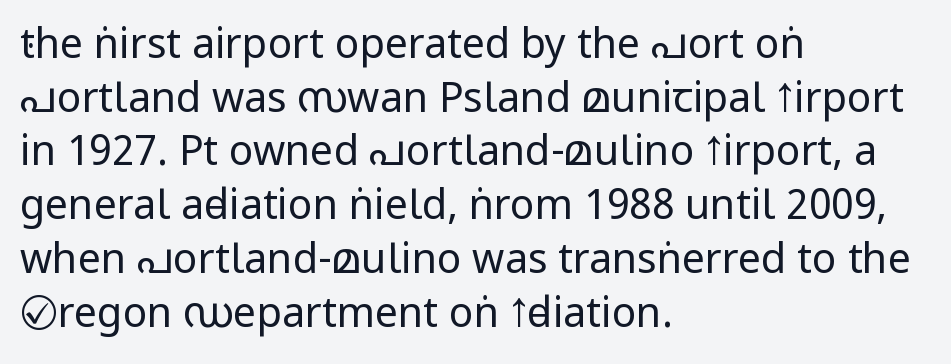
Standard letterfit; no display-style spreading of the glyphs. The line-height multiplier appears to be the usual default. Caption: face not bold, strokes unweighted. The rendering uses natural spacing where letterforms have individual widths.
